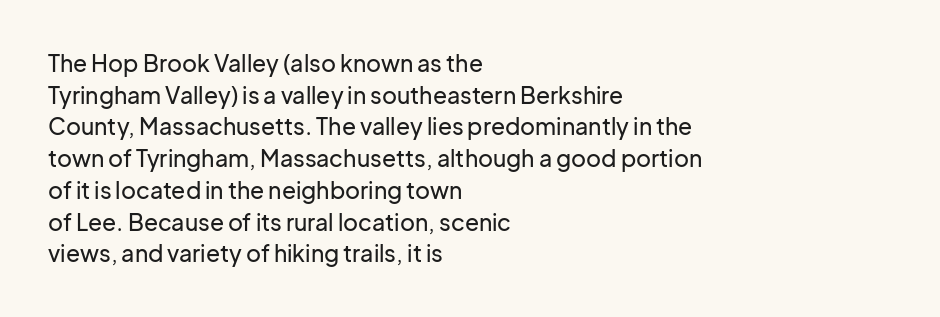
The image shows 23 px text type, upright; set left-aligned, normal line spacing (1.38x), normal letter spacing, not underlined.
